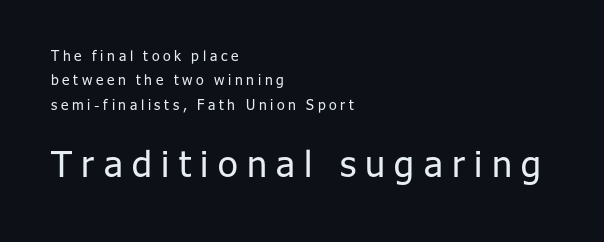
Compare the two chunks: the lower has the greater cap height. The gaps between neighbouring characters are conspicuously large. A clean baseline with only descenders dipping below it. Ordinary non-slanted type is in use.
